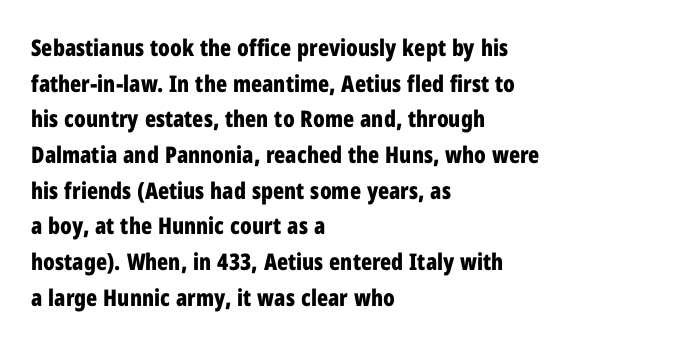
The image shows 23 px bold type, upright; set left-aligned, normal line spacing (1.55x), normal letter spacing, not underlined.
